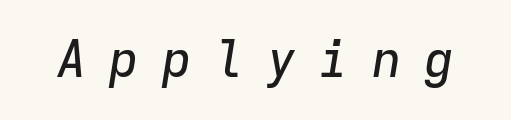
Q: Is the text italic (slanted)? A: Yes, it leans right by about 9 degrees.
Q: Is the text underlined? A: No.
Q: Is the spacing between letters normal or unusually wide? A: Unusually wide.
Q: Width (condensed, normal, or wide)? A: Normal.
Q: Stroke contrast? A: Low.
Q: x-height? A: Medium.
Q: Monospaced? A: Yes.
